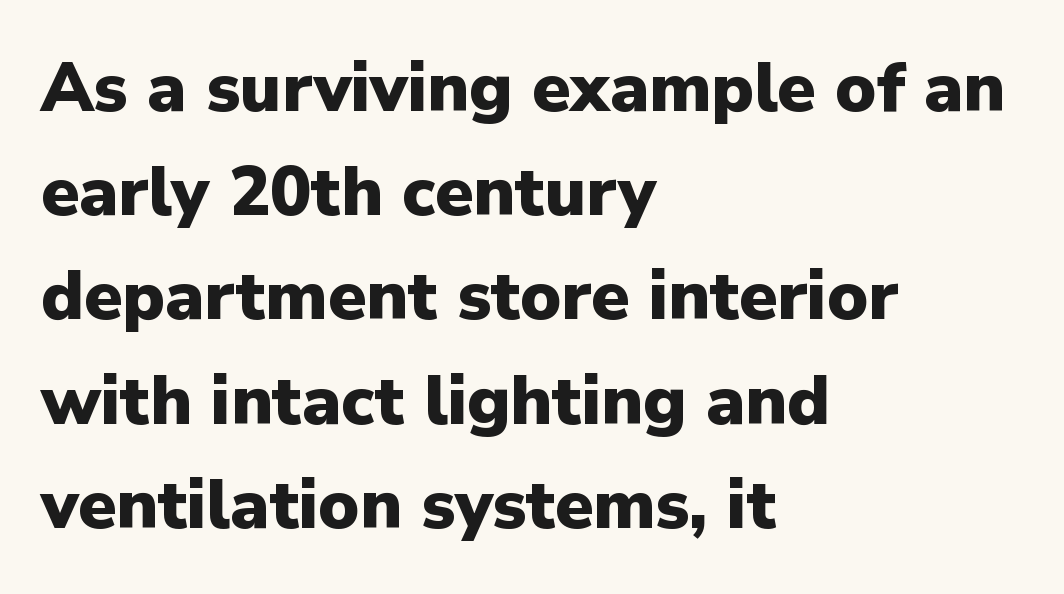
The image shows 69 px heavy sans-serif type, upright; set left-aligned, normal line spacing (1.51x), normal letter spacing, not underlined; low stroke contrast and a medium x-height.
